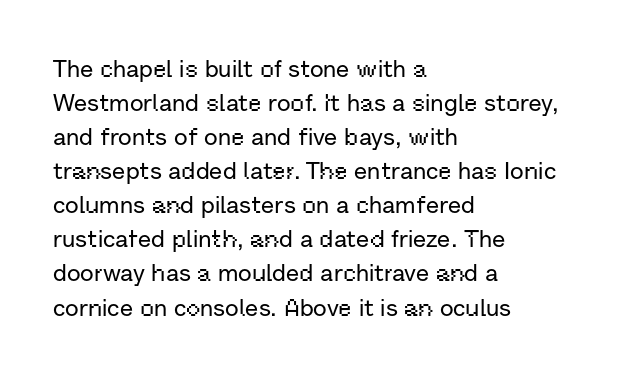
{"italic": "no", "underline": "no", "align": "left", "line_spacing": "normal", "line_spacing_ratio": 1.42, "letter_spacing": "normal", "letter_spacing_em": 0.0, "glyph_px": 24}
